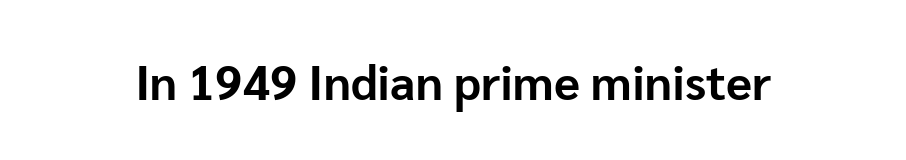
Letterform terminals end flat and unadorned throughout the passage. The gaps between neighbouring characters are ordinary and unremarkable. Each letter keeps its own natural width here, so spacing adapts to shape. Quick note: underline off. Heavy-handed strokes throughout: this text is bold. Posture: straight, roman, zero tilt.
